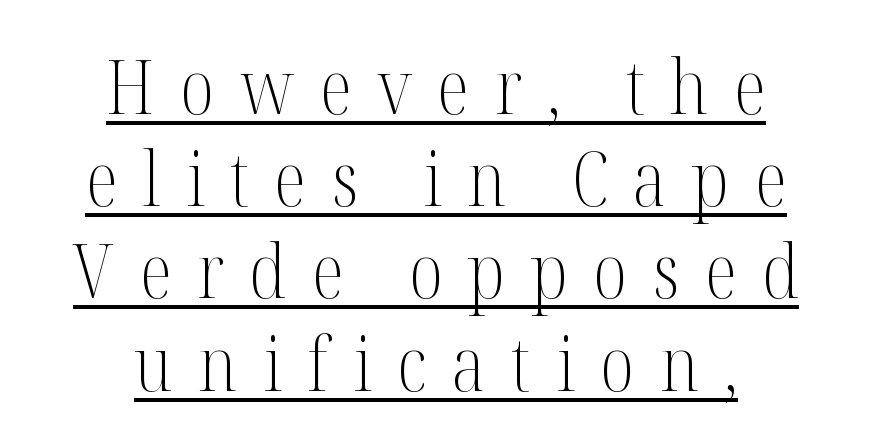
The image shows 75 px light, condensed serif type, upright; set centered, line spacing 1.23x, unusually wide letter spacing (+0.34 em), underlined; medium stroke contrast and a medium x-height.
